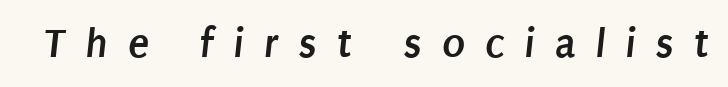
The image shows 43 px semibold, condensed sans-serif type; set unusually wide letter spacing (+0.46 em), not underlined; low stroke contrast and a large x-height.
